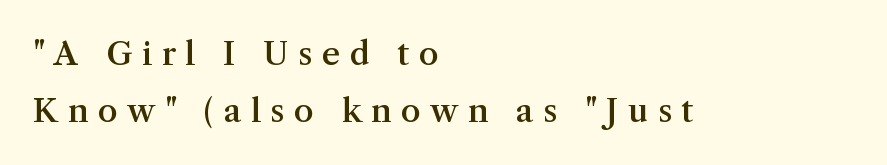
Someone cranked the tracking dial way up on this one. These lines are rendered in a variable-pitch font. Posture: vertical. Type without underlining.
